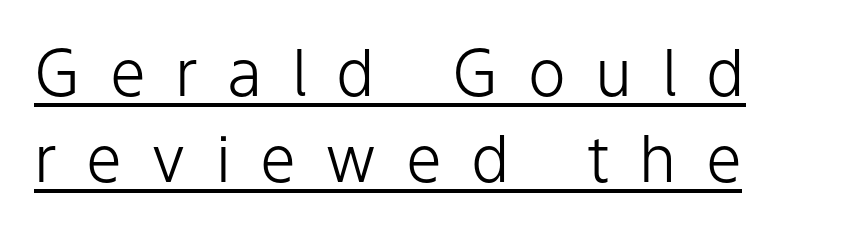
Q: Is the text bold? A: No.
Q: Is the text italic (slanted)? A: No, it is upright.
Q: Is the typeface a serif or a sans-serif typeface? A: Sans-serif.
Q: Is the text underlined? A: Yes.
Q: How is the paragraph aligned? A: Left-aligned.
Q: Is the spacing between letters normal or unusually wide? A: Unusually wide.
Q: Is the spacing between lines tight, normal or loose? A: Normal.
Q: Width (condensed, normal, or wide)? A: Normal.
Q: Stroke contrast? A: Low.
Q: x-height? A: Medium.
Q: Monospaced? A: No.
